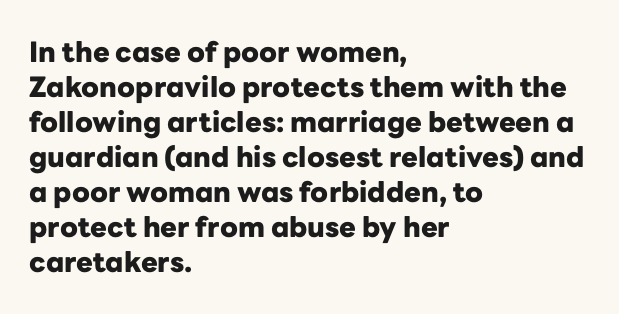
{"serif": "no", "italic": "no", "bold": "yes", "weight": "heavy", "width": "normal", "stroke_contrast": "low", "x_height": "medium", "monospaced": "no", "underline": "no", "align": "left", "line_spacing": "normal", "line_spacing_ratio": 1.25, "letter_spacing": "normal", "letter_spacing_em": 0.0, "glyph_px": 28}
